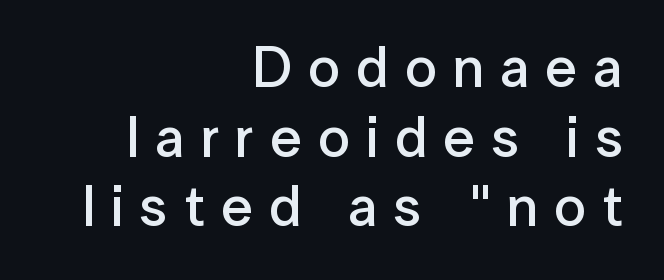
Look at the tracking — it's clearly loosened, letters drifting apart. No word sits above an underline. Font category for this specimen: sans-serif. Character widths vary here, with narrow letters taking less room than wide ones. Short and long lines alike share a common ending point at right.
